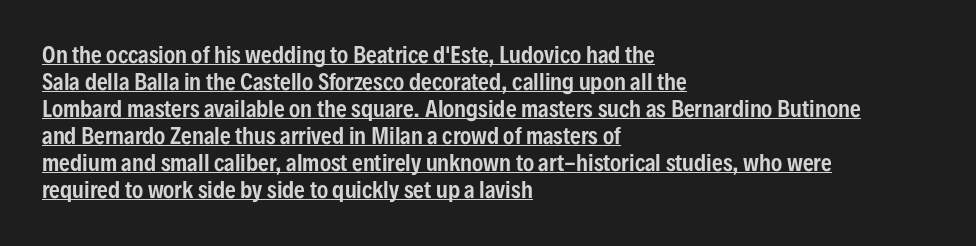
The image shows 21 px text type, upright; set left-aligned, normal line spacing (1.29x), normal letter spacing, underlined.
